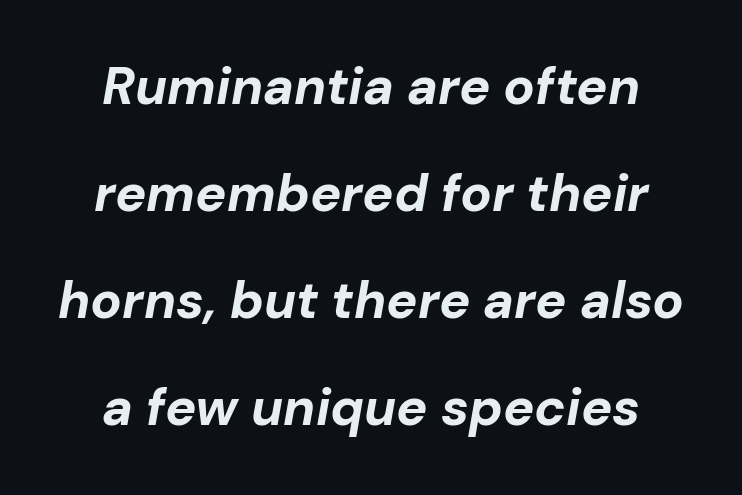
{"italic": "yes", "lean": "right", "slant_degrees": 10, "bold": "yes", "weight": "bold", "width": "normal", "stroke_contrast": "low", "x_height": "medium", "monospaced": "no", "underline": "no", "align": "center", "line_spacing": "loose", "line_spacing_ratio": 2.06, "letter_spacing": "normal", "letter_spacing_em": 0.0, "glyph_px": 52}
